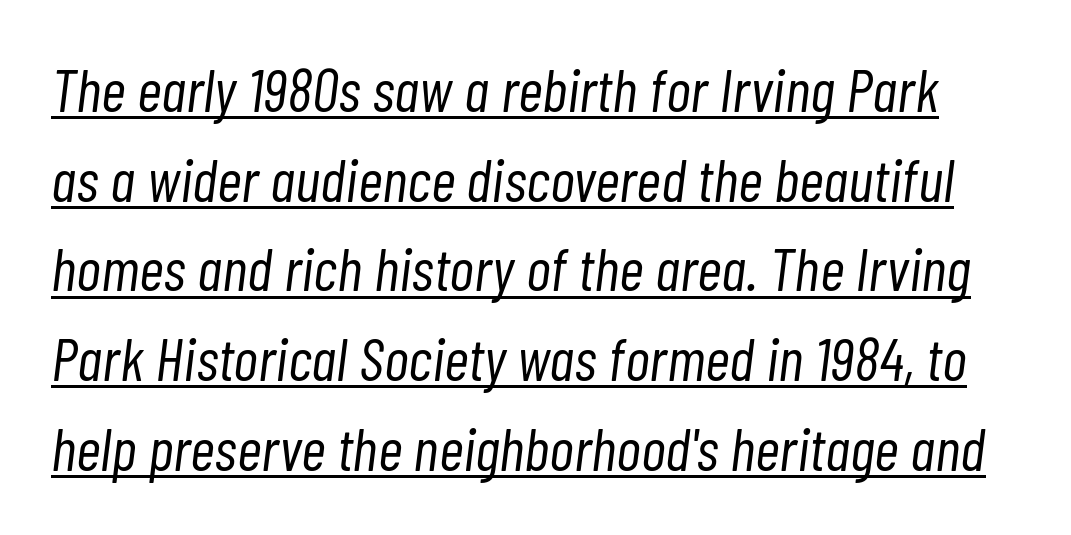
The image shows 61 px light, condensed type, italic (leaning right); set normal line spacing (1.47x), normal letter spacing, underlined; low stroke contrast and a medium x-height.
